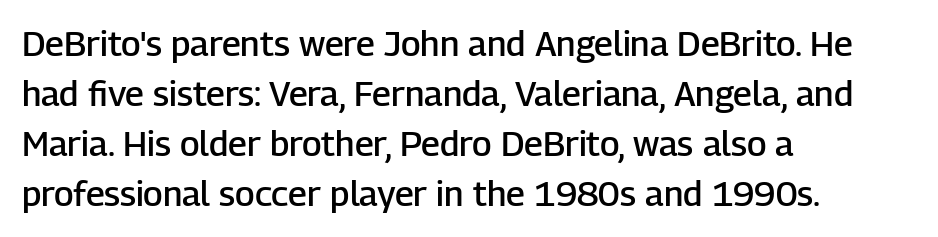
The space between consecutive lines is moderate. What stands out about the letter spacing? Nothing — it is the standard amount. Posture: upright roman. A typesetter would label this face a sans.
